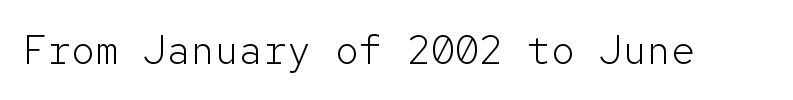
The image shows 40 px light sans-serif type, upright, monospaced; set normal letter spacing, not underlined; low stroke contrast and a medium x-height.
